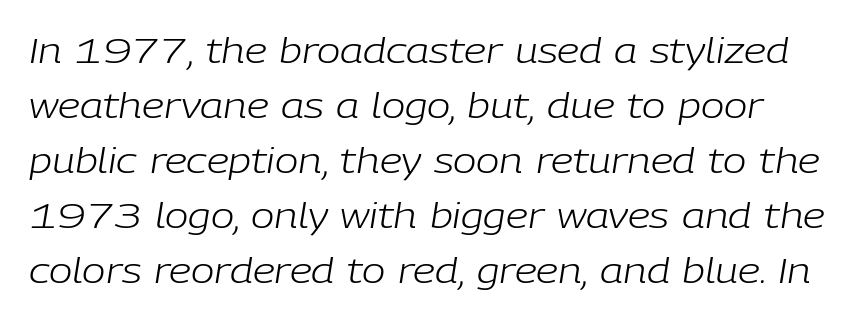
{"italic": "yes", "lean": "right", "slant_degrees": 9, "bold": "no", "weight": "light", "width": "normal", "stroke_contrast": "low", "x_height": "medium", "monospaced": "no", "underline": "no", "line_spacing": "normal", "line_spacing_ratio": 1.57, "letter_spacing": "normal", "letter_spacing_em": 0.0, "glyph_px": 35}
